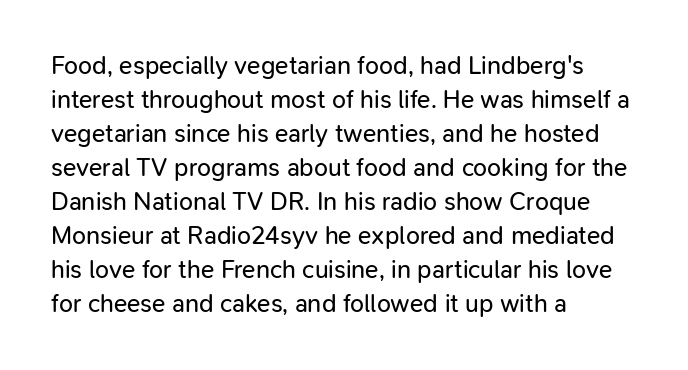
{"italic": "no", "bold": "no", "underline": "no", "align": "left", "line_spacing": "normal", "line_spacing_ratio": 1.36, "letter_spacing": "normal", "letter_spacing_em": 0.0, "glyph_px": 25}
